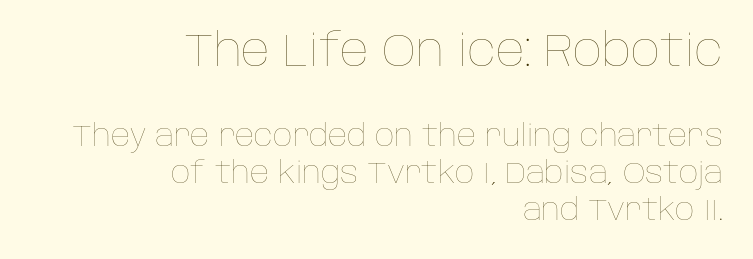
Q: Is the text bold? A: No.
Q: Is the text italic (slanted)? A: No, it is upright.
Q: Is the text underlined? A: No.
Q: How is the paragraph aligned? A: Right-aligned.
Q: Is the spacing between letters normal or unusually wide? A: Normal.
Q: Which block of text is set in a larger size, the first (top) or the second (bottom)? A: The first (top) one.
Q: Width (condensed, normal, or wide)? A: Normal.
Q: Stroke contrast? A: Low.
Q: x-height? A: Large.
Q: Monospaced? A: No.
